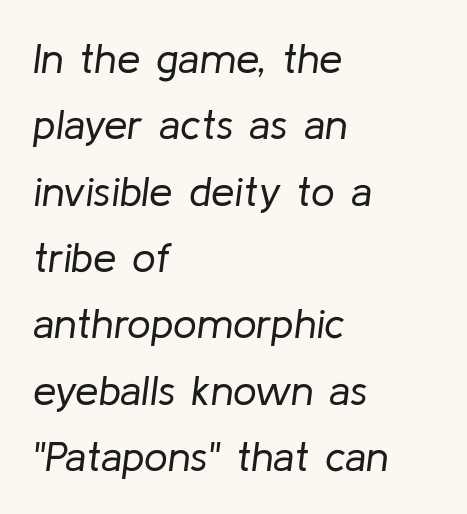
Q: Is the text bold? A: No.
Q: Is the text italic (slanted)? A: Yes, it leans right by about 8 degrees.
Q: Is the text underlined? A: No.
Q: How is the paragraph aligned? A: Left-aligned.
Q: Is the spacing between letters normal or unusually wide? A: Normal.
Q: Is the spacing between lines tight, normal or loose? A: Normal.
Q: Width (condensed, normal, or wide)? A: Normal.
Q: Stroke contrast? A: Low.
Q: x-height? A: Medium.
Q: Monospaced? A: No.
